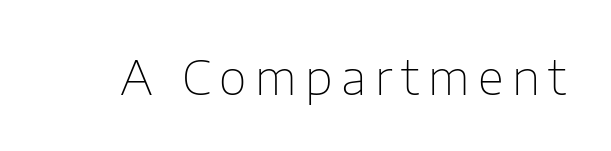
The image shows 48 px thin sans-serif type, upright; set not underlined; low stroke contrast and a medium x-height.
